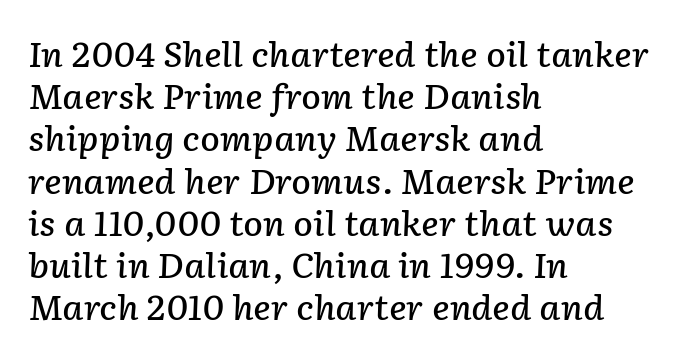
The image shows 33 px semibold type, italic (leaning right); set left-aligned, normal line spacing (1.28x), normal letter spacing, not underlined; low stroke contrast and a medium x-height.
